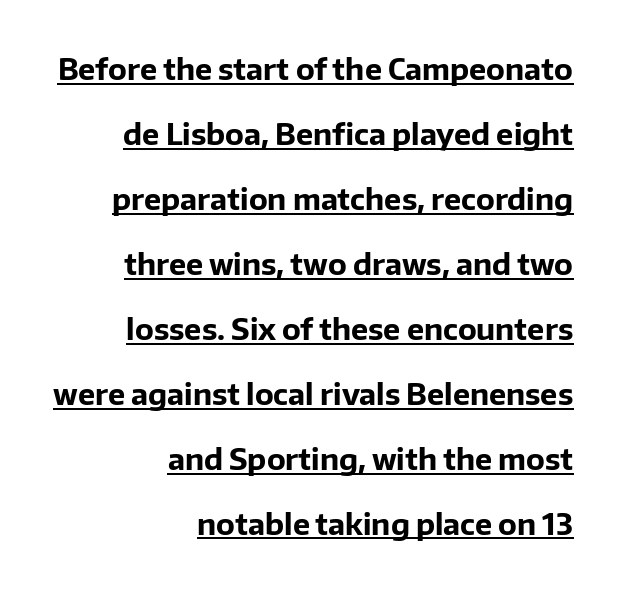
Q: Is the text bold? A: Yes.
Q: Is the text italic (slanted)? A: No, it is upright.
Q: Is the typeface a serif or a sans-serif typeface? A: Sans-serif.
Q: Is the text underlined? A: Yes.
Q: How is the paragraph aligned? A: Right-aligned.
Q: Is the spacing between letters normal or unusually wide? A: Normal.
Q: Is the spacing between lines tight, normal or loose? A: Loose.
Q: Width (condensed, normal, or wide)? A: Normal.
Q: Stroke contrast? A: Low.
Q: x-height? A: Medium.
Q: Monospaced? A: No.
